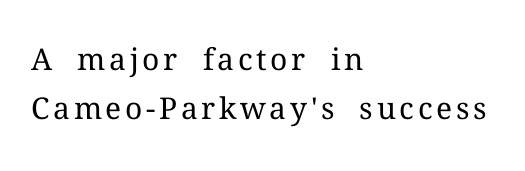
{"serif": "yes", "italic": "no", "bold": "no", "weight": "regular", "width": "normal", "stroke_contrast": "medium", "x_height": "medium", "monospaced": "no", "underline": "no", "align": "left", "line_spacing": "normal", "line_spacing_ratio": 1.62, "glyph_px": 30}
